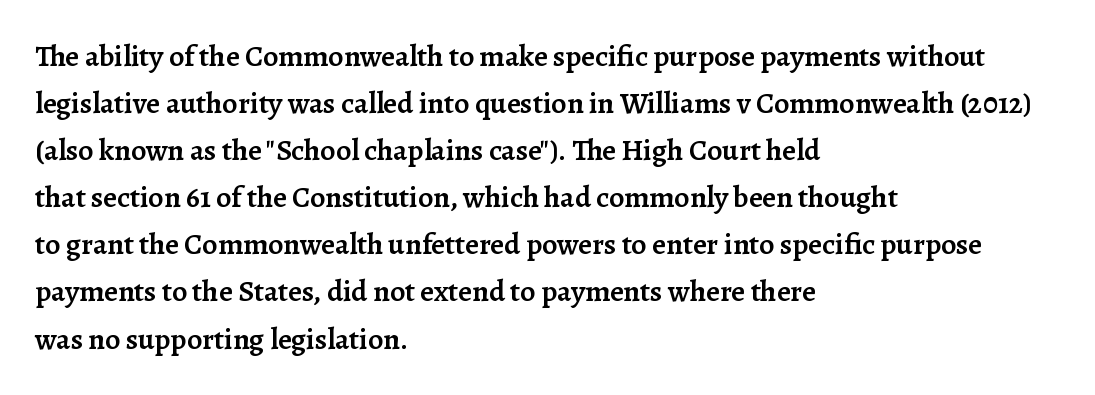
Q: Is the text bold? A: Semi-bold.
Q: Is the text italic (slanted)? A: No, it is upright.
Q: Is the typeface a serif or a sans-serif typeface? A: Serif.
Q: Is the text underlined? A: No.
Q: How is the paragraph aligned? A: Left-aligned.
Q: Is the spacing between letters normal or unusually wide? A: Normal.
Q: Is the spacing between lines tight, normal or loose? A: Normal.
Q: Width (condensed, normal, or wide)? A: Normal.
Q: Stroke contrast? A: Low.
Q: x-height? A: Medium.
Q: Monospaced? A: No.
